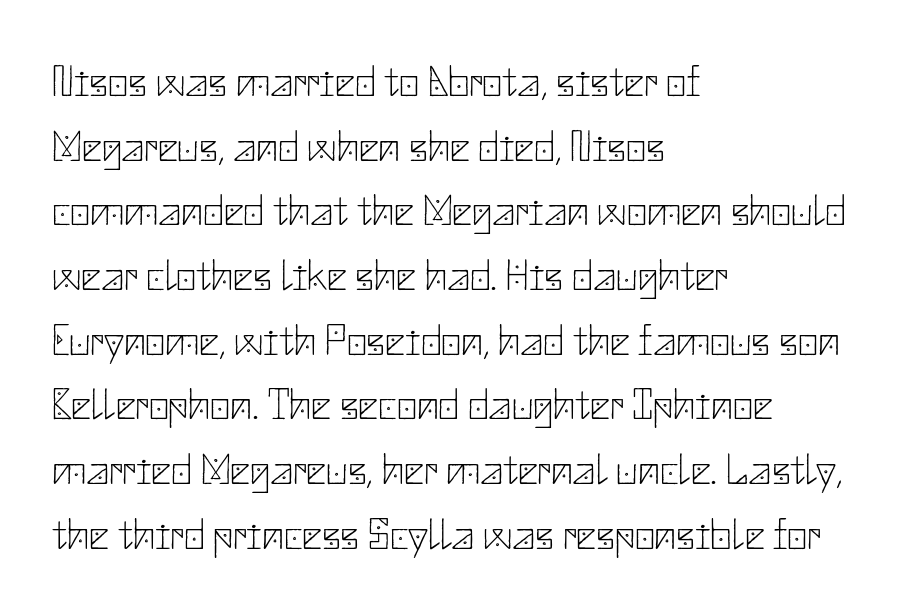
{"serif": "no", "italic": "no", "bold": "no", "weight": "thin", "width": "normal", "stroke_contrast": "low", "x_height": "small", "underline": "no", "align": "left", "line_spacing": "normal", "line_spacing_ratio": 1.47, "letter_spacing": "normal", "letter_spacing_em": 0.0, "glyph_px": 44}
